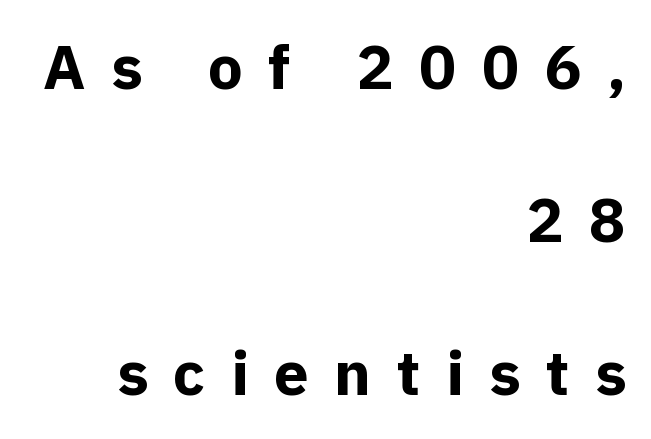
The image shows 62 px bold sans-serif type, upright; set right-aligned, loose line spacing (2.47x), unusually wide letter spacing (+0.41 em), not underlined; a medium x-height.
